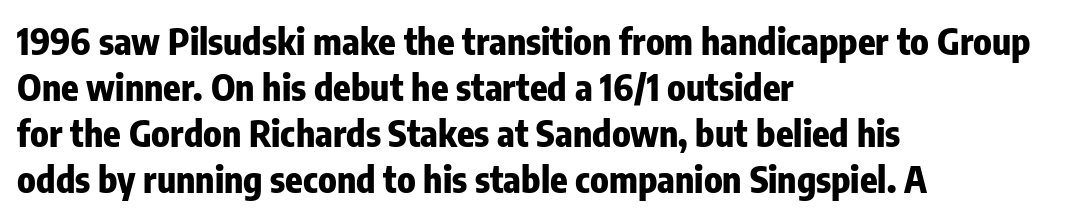
Q: Is the text bold? A: Yes.
Q: Is the text italic (slanted)? A: No, it is upright.
Q: Is the typeface a serif or a sans-serif typeface? A: Sans-serif.
Q: Is the text underlined? A: No.
Q: How is the paragraph aligned? A: Left-aligned.
Q: Is the spacing between letters normal or unusually wide? A: Normal.
Q: Is the spacing between lines tight, normal or loose? A: Normal.
Q: Width (condensed, normal, or wide)? A: Condensed.
Q: Stroke contrast? A: Low.
Q: x-height? A: Medium.
Q: Monospaced? A: No.
